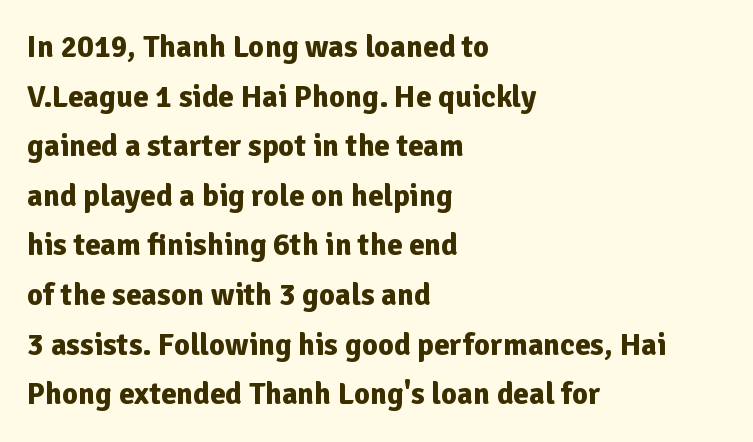
{"serif": "no", "italic": "no", "bold": "yes", "weight": "bold", "width": "normal", "stroke_contrast": "low", "x_height": "medium", "monospaced": "no", "underline": "no", "align": "left", "line_spacing": "normal", "line_spacing_ratio": 1.6, "letter_spacing": "normal", "letter_spacing_em": 0.0, "glyph_px": 31}
